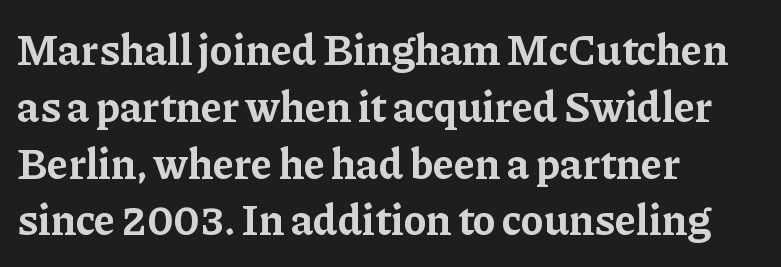
Pretty heavy lettering here — definitely bold. The lines sit at an ordinary, default distance from one another. Has an underline been added? It has not. Glyph-to-glyph distance matches everyday printed text. Caption: multi-line text, flush left, ragged right.
